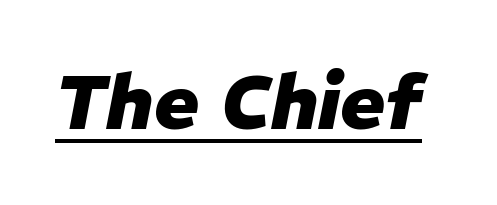
Q: Is the text bold? A: Yes.
Q: Is the text italic (slanted)? A: Yes, it leans right by about 11 degrees.
Q: Is the text underlined? A: Yes.
Q: Is the spacing between letters normal or unusually wide? A: Normal.
Q: Width (condensed, normal, or wide)? A: Normal.
Q: Stroke contrast? A: Low.
Q: x-height? A: Medium.
Q: Monospaced? A: No.
